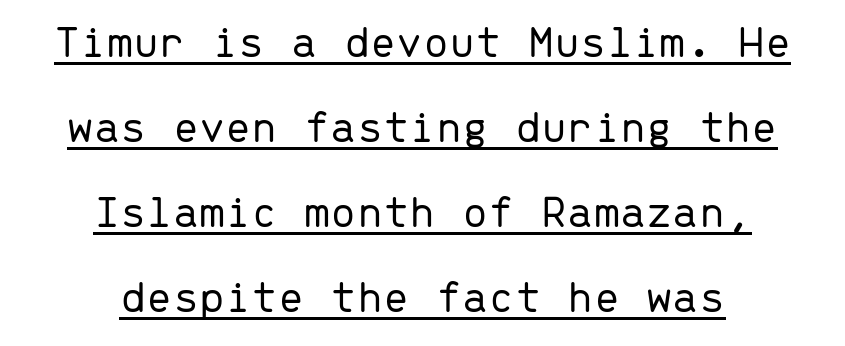
Q: Is the text bold? A: No.
Q: Is the text italic (slanted)? A: No, it is upright.
Q: Is the typeface a serif or a sans-serif typeface? A: Sans-serif.
Q: Is the text underlined? A: Yes.
Q: How is the paragraph aligned? A: Centered.
Q: Is the spacing between letters normal or unusually wide? A: Normal.
Q: Width (condensed, normal, or wide)? A: Normal.
Q: Stroke contrast? A: Low.
Q: x-height? A: Medium.
Q: Monospaced? A: Yes.
